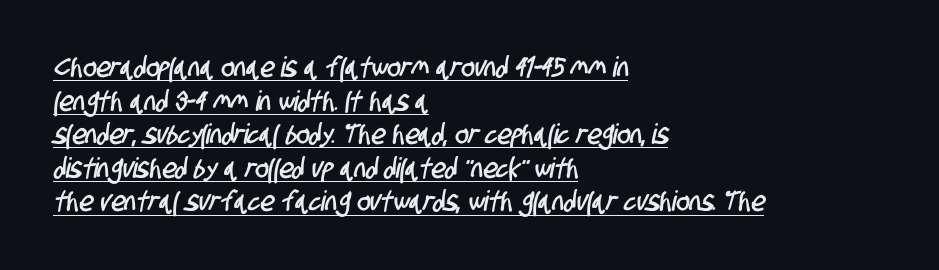
{"serif": "no", "width": "condensed", "stroke_contrast": "low", "x_height": "large", "monospaced": "no", "underline": "yes", "align": "left", "line_spacing_ratio": 1.2, "letter_spacing": "normal", "letter_spacing_em": 0.0, "glyph_px": 28}
